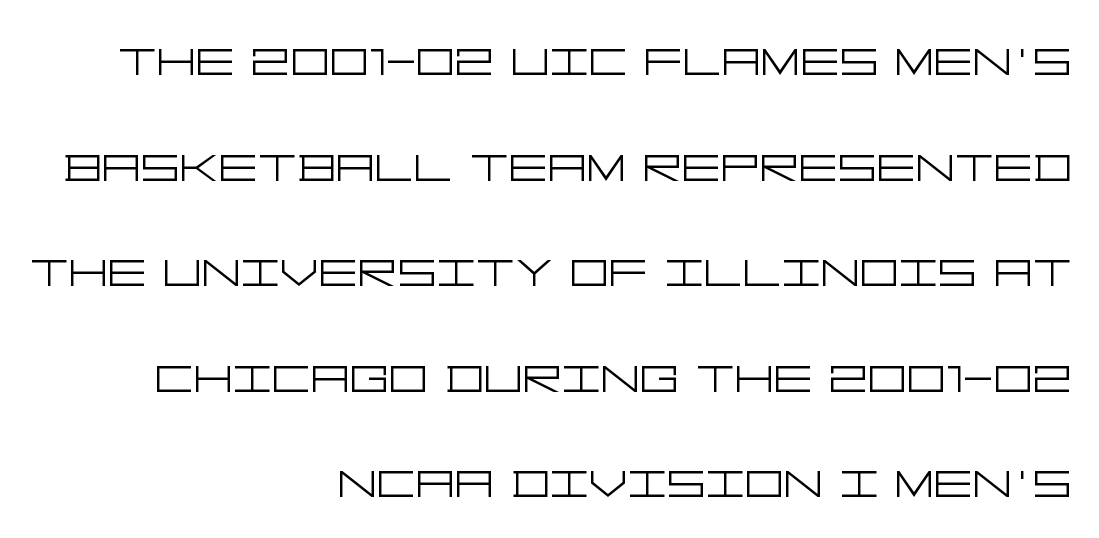
Q: Is the text bold? A: No.
Q: Is the text italic (slanted)? A: No, it is upright.
Q: Is the typeface a serif or a sans-serif typeface? A: Sans-serif.
Q: Is the text underlined? A: No.
Q: How is the paragraph aligned? A: Right-aligned.
Q: Is the spacing between letters normal or unusually wide? A: Normal.
Q: Width (condensed, normal, or wide)? A: Wide.
Q: Stroke contrast? A: Low.
Q: x-height? A: Large.
